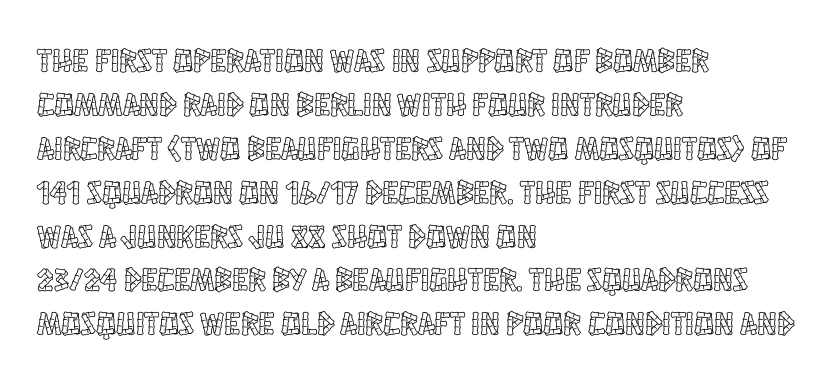
Is there any slant? The stems are plumb. Default kerning and tracking; the words read as compact shapes. Left-aligned paragraph, ragged on the right. This sample has the flowing, uneven cadence of proportional lettering. Check under the words: just untouched page. The rendering uses a moderate line-height, typical for paragraphs.
